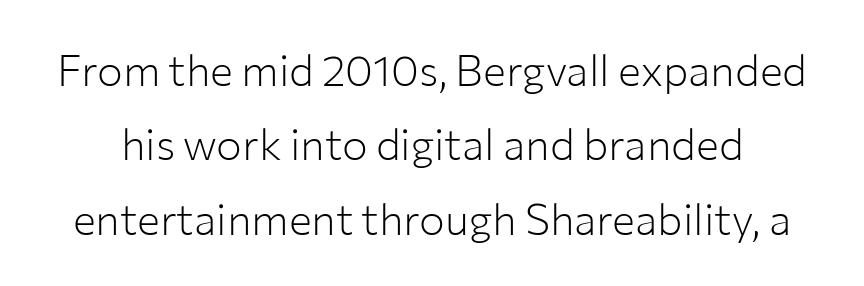
Q: Is the text bold? A: No.
Q: Is the text italic (slanted)? A: No, it is upright.
Q: Is the typeface a serif or a sans-serif typeface? A: Sans-serif.
Q: Is the text underlined? A: No.
Q: Is the spacing between letters normal or unusually wide? A: Normal.
Q: Width (condensed, normal, or wide)? A: Normal.
Q: Stroke contrast? A: Low.
Q: x-height? A: Medium.
Q: Monospaced? A: No.
